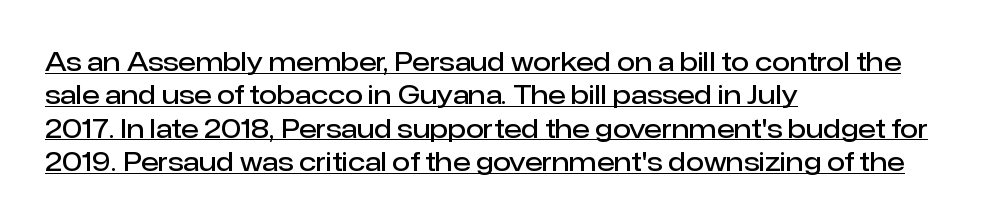
In terms of posture, this sample is upright. Firm but not heavy-handed strokes: this text is semibold. Looks like someone drew a line under every word here. This sample is left-justified, so line endings fall wherever the words run out.
